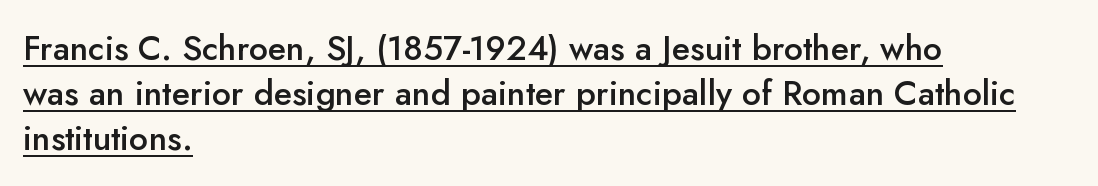
{"serif": "no", "italic": "no", "bold": "semi", "weight": "semibold", "width": "normal", "stroke_contrast": "low", "x_height": "small", "monospaced": "no", "underline": "yes", "align": "left", "line_spacing": "normal", "line_spacing_ratio": 1.32, "letter_spacing": "normal", "letter_spacing_em": 0.0, "glyph_px": 34}
